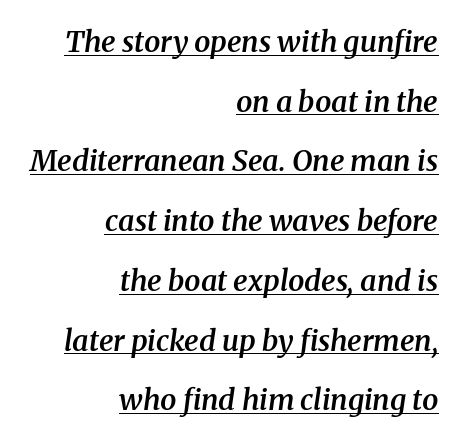
The image shows 29 px semibold serif type, italic (leaning right); set right-aligned, loose line spacing (2.06x), normal letter spacing, underlined; medium stroke contrast and a medium x-height.
